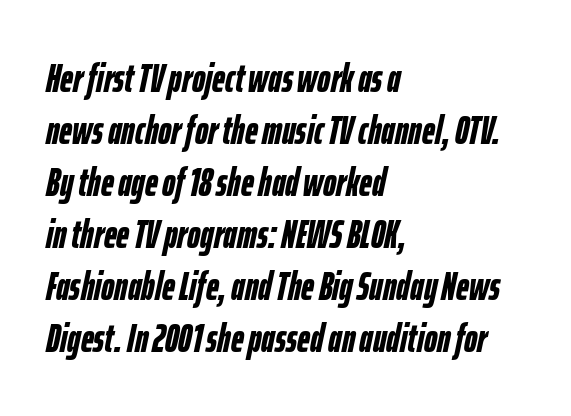
Q: Is the text bold? A: Yes.
Q: Is the text italic (slanted)? A: Yes, it leans right by about 12 degrees.
Q: Is the text underlined? A: No.
Q: How is the paragraph aligned? A: Left-aligned.
Q: Is the spacing between letters normal or unusually wide? A: Normal.
Q: Is the spacing between lines tight, normal or loose? A: Normal.
Q: Width (condensed, normal, or wide)? A: Condensed.
Q: Stroke contrast? A: Low.
Q: x-height? A: Medium.
Q: Monospaced? A: No.
